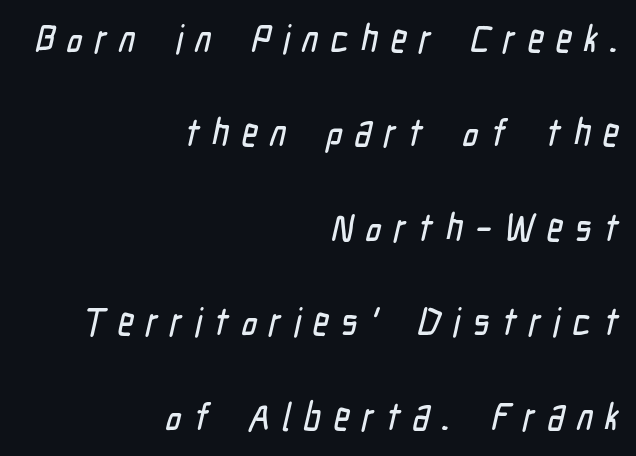
The image shows 39 px condensed sans-serif type; set right-aligned, loose line spacing (2.42x), unusually wide letter spacing (+0.31 em), not underlined; low stroke contrast and a medium x-height.
